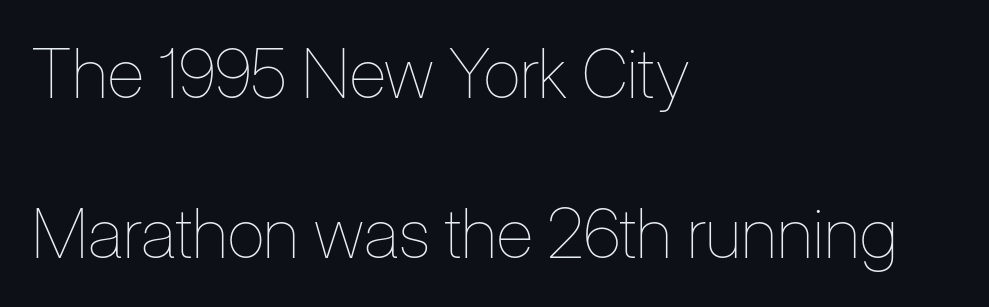
{"italic": "no", "bold": "no", "weight": "thin", "width": "condensed", "stroke_contrast": "low", "x_height": "medium", "monospaced": "no", "underline": "no", "align": "left", "line_spacing": "loose", "line_spacing_ratio": 2.32, "letter_spacing": "normal", "letter_spacing_em": 0.0, "glyph_px": 69}
